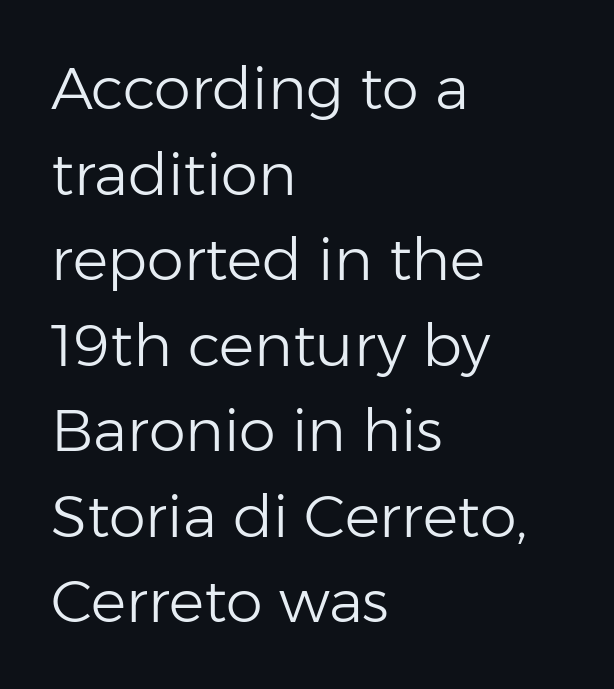
{"serif": "no", "italic": "no", "bold": "no", "weight": "light", "width": "normal", "stroke_contrast": "low", "x_height": "medium", "monospaced": "no", "underline": "no", "align": "left", "line_spacing": "normal", "line_spacing_ratio": 1.45, "letter_spacing": "normal", "letter_spacing_em": 0.0, "glyph_px": 59}
